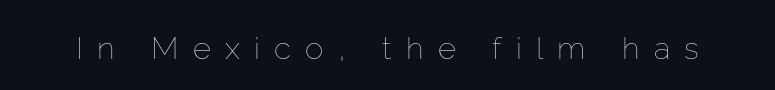
The image shows 31 px thin type, upright; set unusually wide letter spacing (+0.46 em), not underlined; low stroke contrast and a medium x-height.
